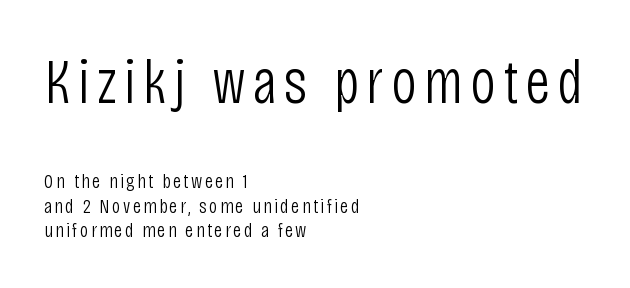
Each letter keeps its own natural width here, so spacing adapts to shape. Weight class: somewhere from thin through regular. A clean baseline with only descenders dipping below it. Character size in the leading block exceeds that of the trailing block. This is roman type, the default non-slanted kind.
